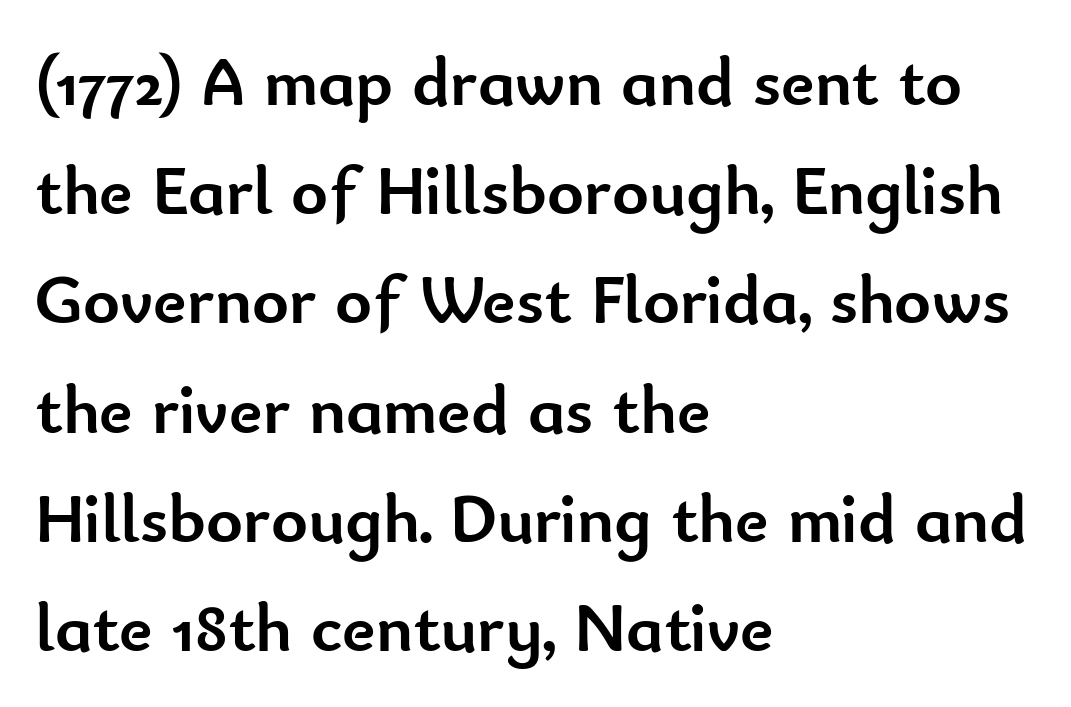
Q: Is the text bold? A: Yes.
Q: Is the text italic (slanted)? A: No, it is upright.
Q: Is the typeface a serif or a sans-serif typeface? A: Sans-serif.
Q: Is the text underlined? A: No.
Q: How is the paragraph aligned? A: Left-aligned.
Q: Is the spacing between letters normal or unusually wide? A: Normal.
Q: Is the spacing between lines tight, normal or loose? A: Normal.
Q: Width (condensed, normal, or wide)? A: Normal.
Q: Stroke contrast? A: Low.
Q: x-height? A: Small.
Q: Monospaced? A: No.
